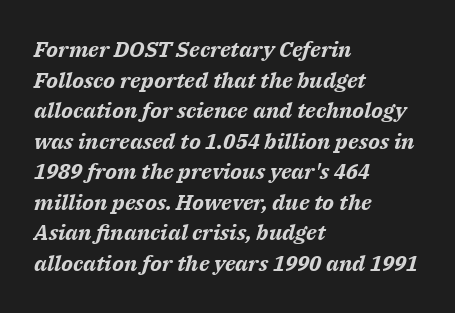
{"italic": "yes", "lean": "right", "slant_degrees": 14, "bold": "yes", "underline": "no", "align": "left", "line_spacing": "normal", "line_spacing_ratio": 1.39, "letter_spacing": "normal", "letter_spacing_em": 0.0, "glyph_px": 22}
